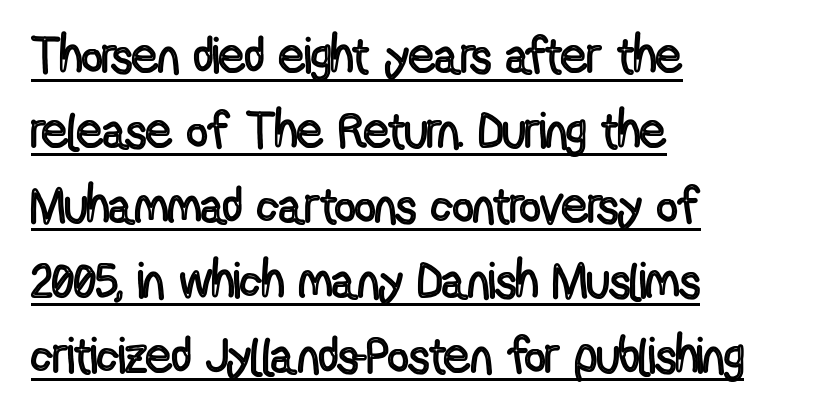
Q: Is the text italic (slanted)? A: No, it is upright.
Q: Is the text underlined? A: Yes.
Q: How is the paragraph aligned? A: Left-aligned.
Q: Is the spacing between letters normal or unusually wide? A: Normal.
Q: Is the spacing between lines tight, normal or loose? A: Normal.
Q: Width (condensed, normal, or wide)? A: Condensed.
Q: x-height? A: Medium.
Q: Monospaced? A: No.
